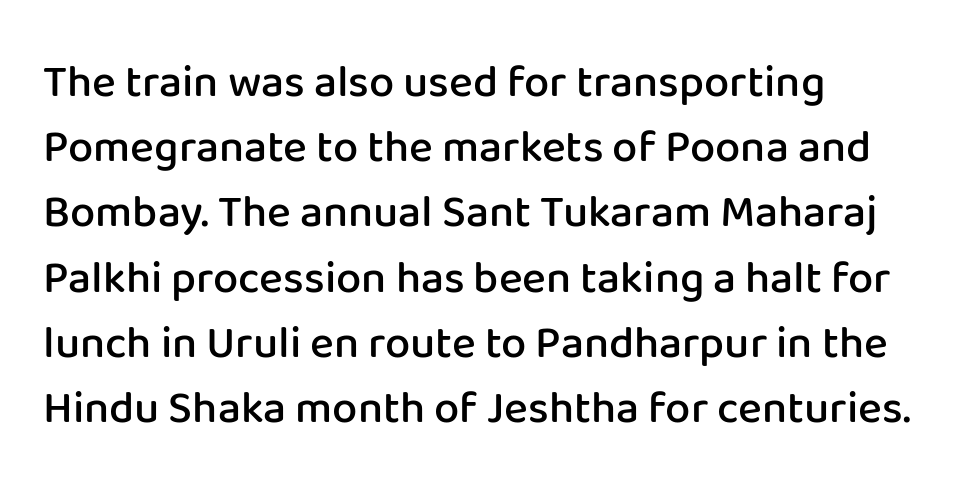
What's the leading like? Ordinary, nothing unusual. Look at the bottom of the vertical strokes: they stop flat, with no serifs. Semibold letterforms, between regular and bold. Rendered with straight, roman letterforms.
